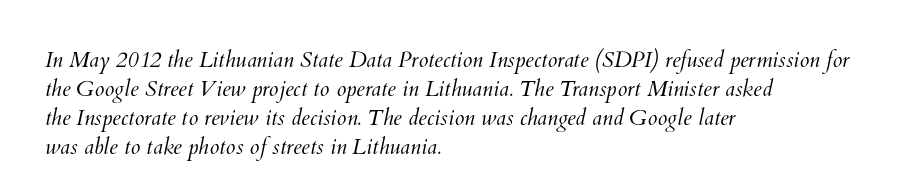
Rule under the text: the space is simply empty. There is no visible air inserted between adjacent glyphs. Summary of vertical rhythm: regular, with standard interline spacing. Bold? No — there's no thickening of the strokes. The typesetter chose a ragged-right arrangement here.
